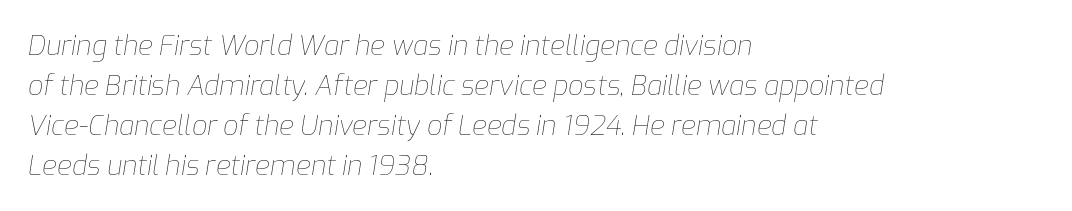
The image shows 27 px text type, italic (leaning right); set left-aligned, normal line spacing (1.48x), normal letter spacing, not underlined.
